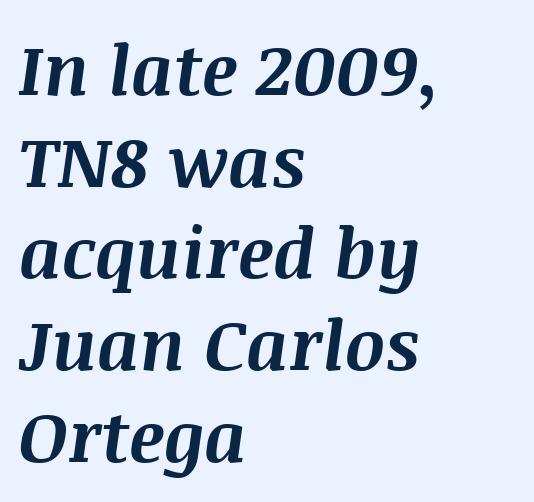
The image shows 70 px bold type, italic (leaning right); set left-aligned, normal line spacing (1.31x), normal letter spacing, not underlined; medium stroke contrast and a large x-height.
